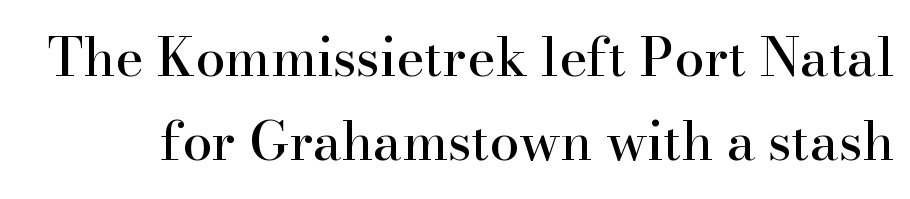
Lines of text with bare space underneath. Does extra space separate the letters? No, they use regular spacing. These lines are rendered in a variable-pitch font. Evenly set lines give the paragraph a standard silhouette.
